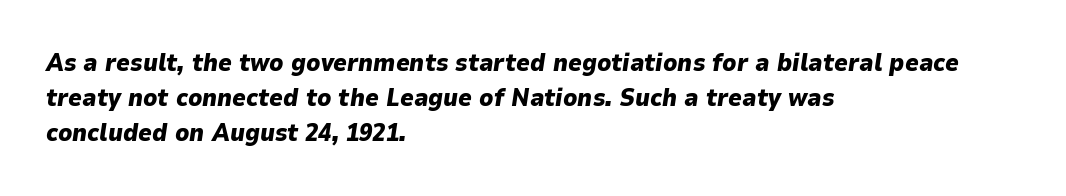
The rows are spaced the way most documents space them. The face used here has a pronounced slope to its letters. The type is set solid horizontally, with unmodified tracking. The area under the type is left untouched. Teacher's note: observe the even left margin — that is flush-left alignment.
